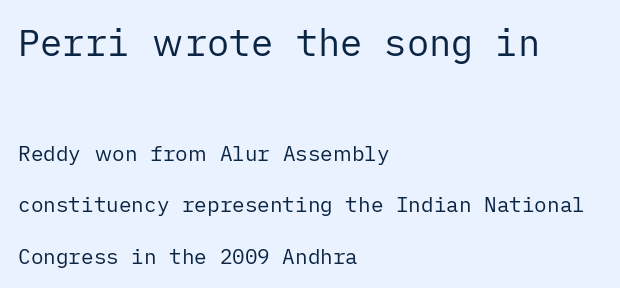
{"serif": "no", "italic": "no", "bold": "no", "weight": "regular", "width": "normal", "stroke_contrast": "low", "x_height": "medium", "underline": "no", "align": "left", "line_spacing": "loose", "line_spacing_ratio": 2.46, "letter_spacing": "normal", "letter_spacing_em": 0.0, "larger_block": "first", "size_ratio": 1.76, "glyph_px": 37}
